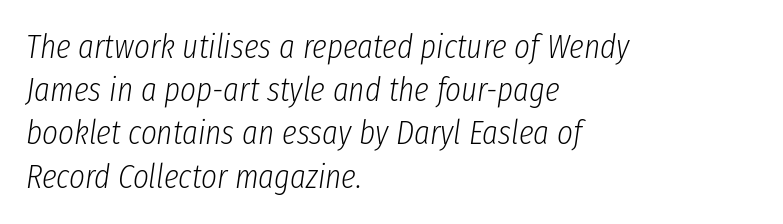
Q: Is the text bold? A: No.
Q: Is the text italic (slanted)? A: Yes, it leans right by about 8 degrees.
Q: Is the text underlined? A: No.
Q: How is the paragraph aligned? A: Left-aligned.
Q: Is the spacing between letters normal or unusually wide? A: Normal.
Q: Is the spacing between lines tight, normal or loose? A: Normal.
Q: Width (condensed, normal, or wide)? A: Condensed.
Q: Stroke contrast? A: Low.
Q: x-height? A: Medium.
Q: Monospaced? A: No.
